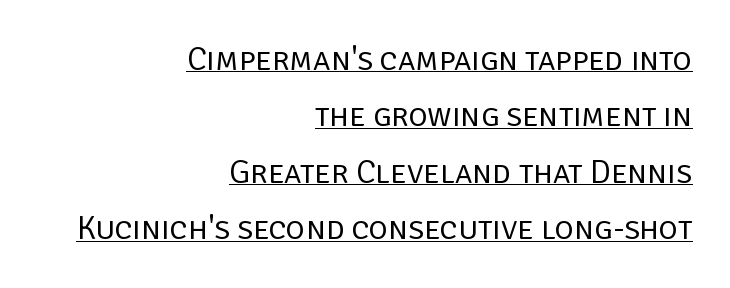
Q: Is the text bold? A: No.
Q: Is the text italic (slanted)? A: No, it is upright.
Q: Is the typeface a serif or a sans-serif typeface? A: Sans-serif.
Q: Is the text underlined? A: Yes.
Q: How is the paragraph aligned? A: Right-aligned.
Q: Is the spacing between letters normal or unusually wide? A: Normal.
Q: Width (condensed, normal, or wide)? A: Normal.
Q: Stroke contrast? A: Low.
Q: x-height? A: Large.
Q: Monospaced? A: No.
